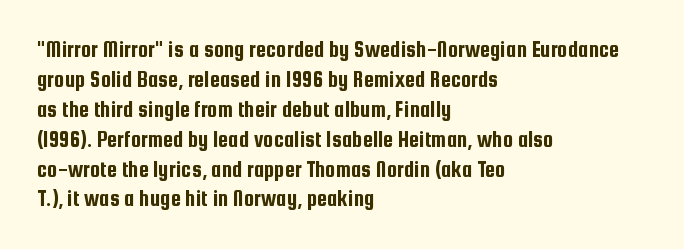
The image shows 23 px text type, upright; set left-aligned, normal line spacing (1.3x), normal letter spacing, not underlined.
